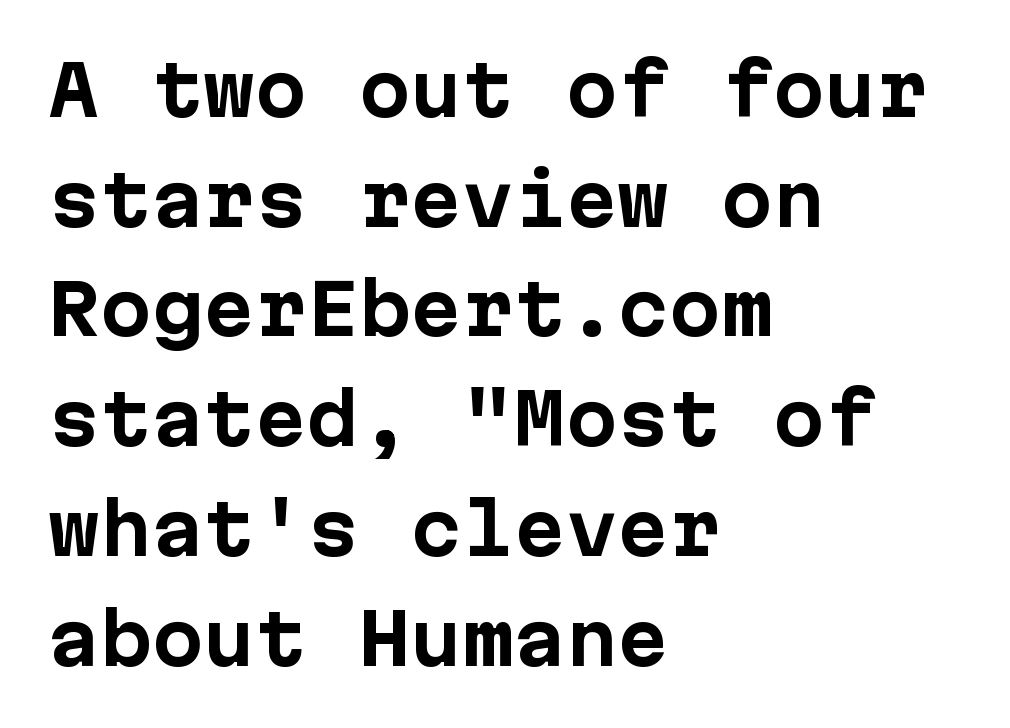
{"serif": "no", "italic": "no", "bold": "yes", "weight": "bold", "width": "normal", "stroke_contrast": "low", "x_height": "medium", "monospaced": "yes", "underline": "no", "align": "left", "line_spacing": "normal", "line_spacing_ratio": 1.59, "letter_spacing": "normal", "letter_spacing_em": 0.0, "glyph_px": 69}
